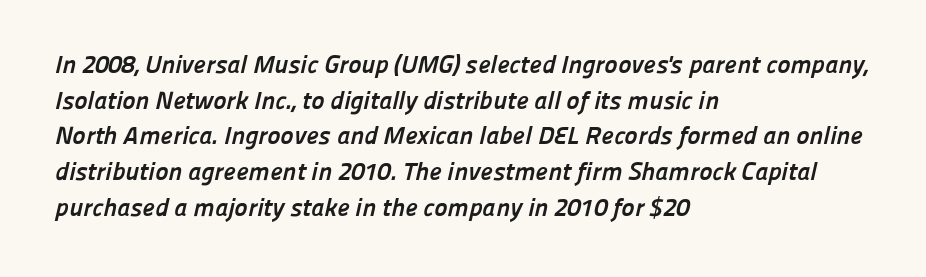
Q: Is the text bold? A: Yes.
Q: Is the text underlined? A: No.
Q: How is the paragraph aligned? A: Left-aligned.
Q: Is the spacing between letters normal or unusually wide? A: Normal.
Q: Is the spacing between lines tight, normal or loose? A: Normal.
